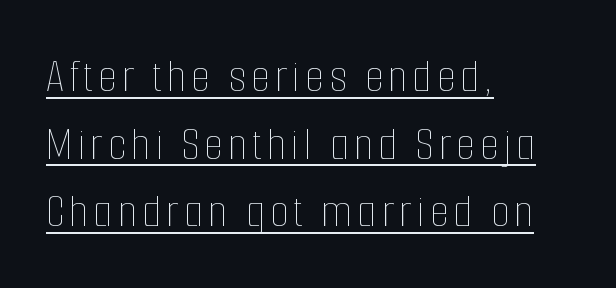
Casual observation: everything's shoved over to the left. The rows are spaced the way most documents space them. Check the space under the baseline: a stroke is drawn there. Italic: no, the glyphs are upright roman. A typesetter would call this proportional, since set widths differ per character.
